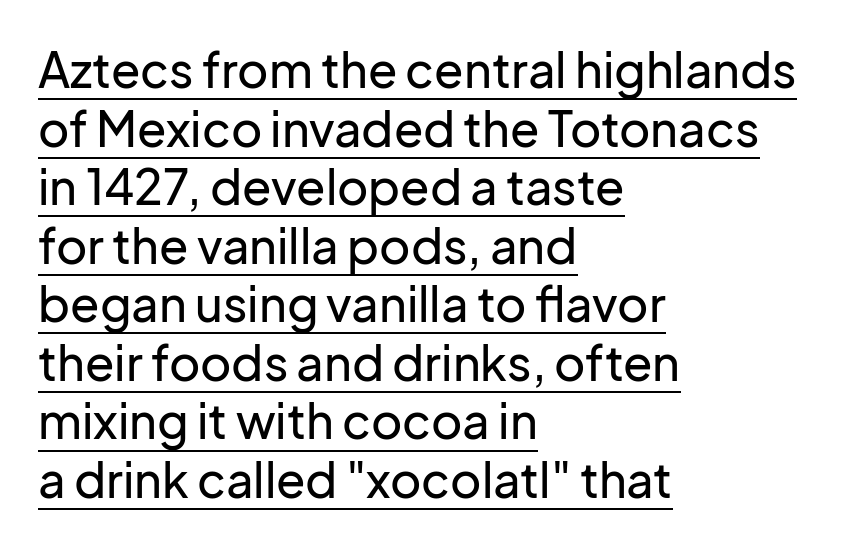
Q: Is the text italic (slanted)? A: No, it is upright.
Q: Is the typeface a serif or a sans-serif typeface? A: Sans-serif.
Q: Is the text underlined? A: Yes.
Q: How is the paragraph aligned? A: Left-aligned.
Q: Is the spacing between letters normal or unusually wide? A: Normal.
Q: Width (condensed, normal, or wide)? A: Normal.
Q: Stroke contrast? A: Low.
Q: x-height? A: Medium.
Q: Monospaced? A: No.
